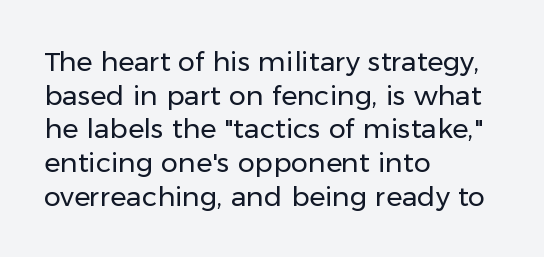
Q: Is the text bold? A: No.
Q: Is the text italic (slanted)? A: No, it is upright.
Q: Is the text underlined? A: No.
Q: How is the paragraph aligned? A: Left-aligned.
Q: Is the spacing between letters normal or unusually wide? A: Normal.
Q: Is the spacing between lines tight, normal or loose? A: Normal.
